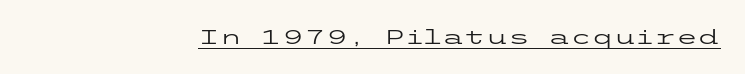
The image shows 20 px text type, upright; set normal letter spacing, underlined.
